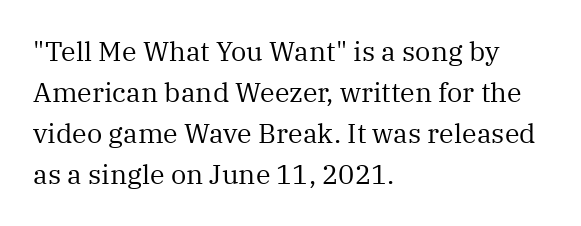
On a weight scale, this lands at 450 or below. The passage shown has conventional tracking throughout. A normal amount of white space separates one row of letters from the next. The rag falls on the right side of this text block.
